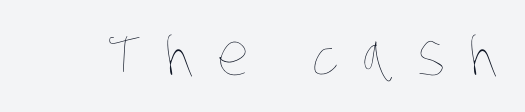
The image shows 57 px thin, condensed type; set unusually wide letter spacing (+0.4 em), not underlined; low stroke contrast and a large x-height.
